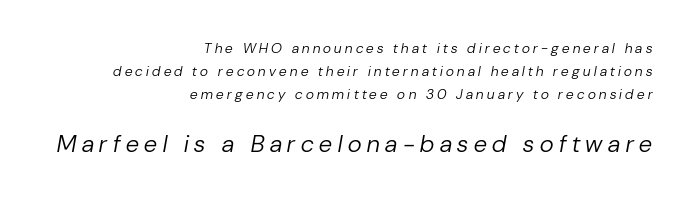
Horizontal bands of white between lines are of average thickness. Bare-footed words on every line. No extra ink here — the face is not bold. Notice how the passage keeps a crisp vertical edge on the right only. The face used here appears at its bigger size in the lower chunk.
